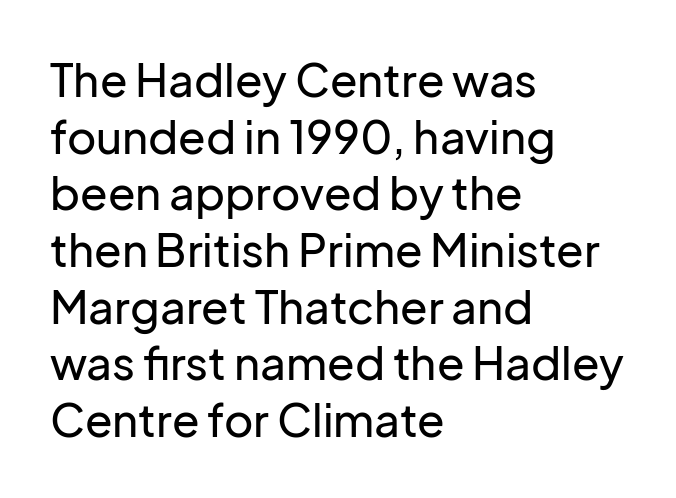
Q: Is the text italic (slanted)? A: No, it is upright.
Q: Is the typeface a serif or a sans-serif typeface? A: Sans-serif.
Q: Is the text underlined? A: No.
Q: How is the paragraph aligned? A: Left-aligned.
Q: Is the spacing between letters normal or unusually wide? A: Normal.
Q: Is the spacing between lines tight, normal or loose? A: Normal.
Q: Width (condensed, normal, or wide)? A: Normal.
Q: Stroke contrast? A: Low.
Q: x-height? A: Medium.
Q: Monospaced? A: No.
